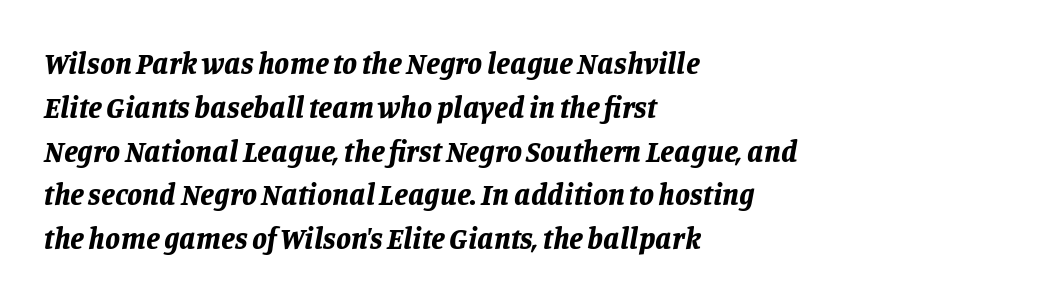
Q: Is the text bold? A: Yes.
Q: Is the text italic (slanted)? A: Yes, it leans right by about 11 degrees.
Q: Is the text underlined? A: No.
Q: How is the paragraph aligned? A: Left-aligned.
Q: Is the spacing between letters normal or unusually wide? A: Normal.
Q: Is the spacing between lines tight, normal or loose? A: Normal.
Q: Width (condensed, normal, or wide)? A: Normal.
Q: Stroke contrast? A: Low.
Q: x-height? A: Large.
Q: Monospaced? A: No.
